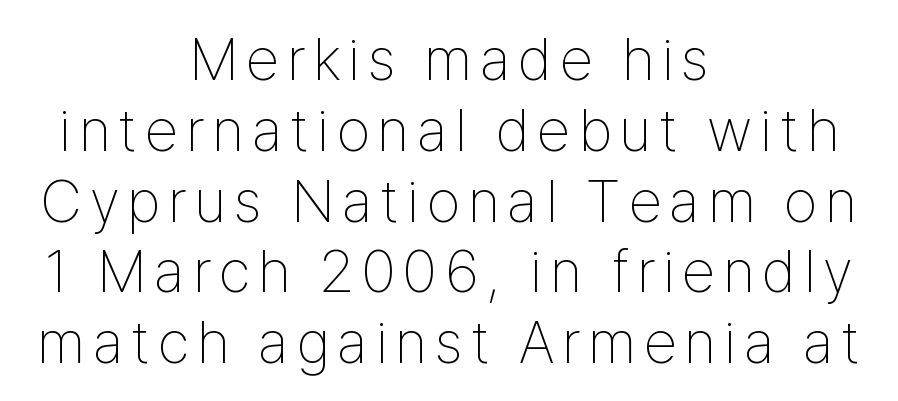
Q: Is the text bold? A: No.
Q: Is the text italic (slanted)? A: No, it is upright.
Q: Is the typeface a serif or a sans-serif typeface? A: Sans-serif.
Q: Is the text underlined? A: No.
Q: How is the paragraph aligned? A: Centered.
Q: Width (condensed, normal, or wide)? A: Condensed.
Q: Stroke contrast? A: Low.
Q: x-height? A: Medium.
Q: Monospaced? A: No.
